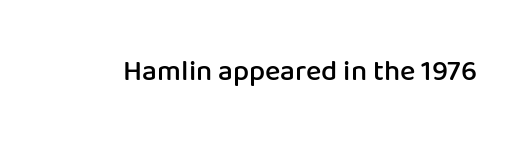
The baseline area is clear. Characters follow at the spacing the type designer built in. The passage shown is semibold, sitting just below true bold. Character widths vary here, with narrow letters taking less room than wide ones. Observe the absence of serifs on each vertical stroke in this sample.
